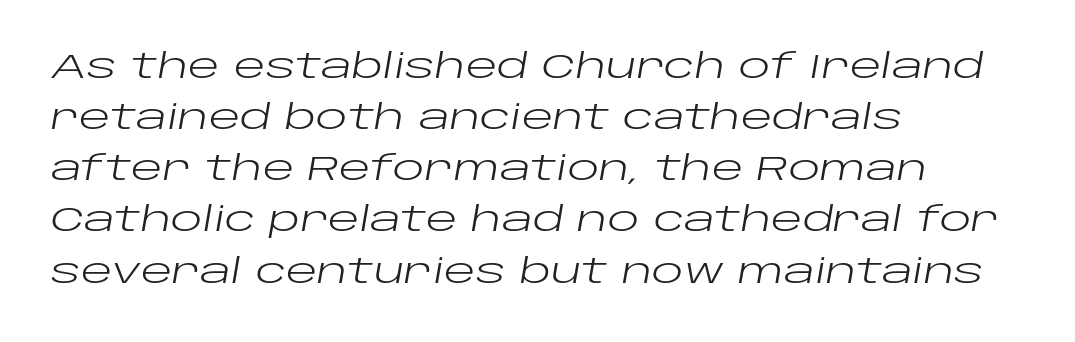
The image shows 33 px regular-weight, wide type, italic (leaning right); set left-aligned, normal line spacing (1.55x), normal letter spacing, not underlined; low stroke contrast and a large x-height.
